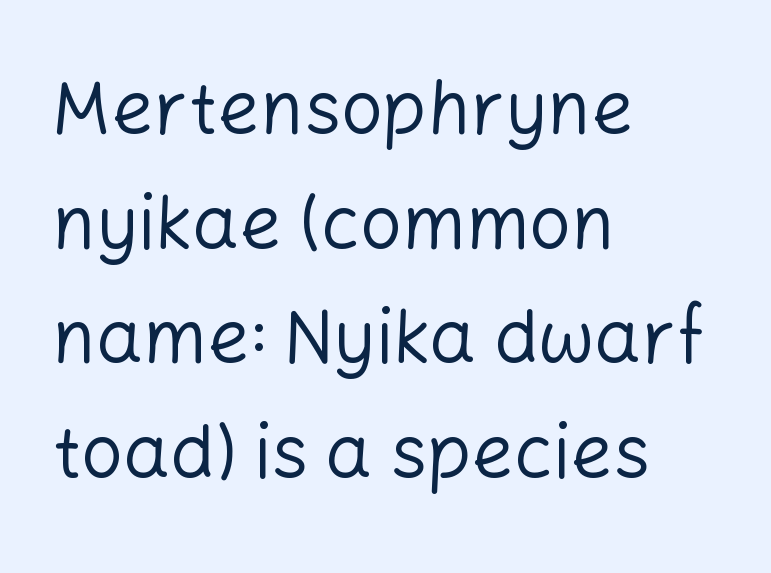
Q: Is the text bold? A: No.
Q: Is the text italic (slanted)? A: No, it is upright.
Q: Is the typeface a serif or a sans-serif typeface? A: Sans-serif.
Q: Is the text underlined? A: No.
Q: How is the paragraph aligned? A: Left-aligned.
Q: Is the spacing between letters normal or unusually wide? A: Normal.
Q: Is the spacing between lines tight, normal or loose? A: Normal.
Q: Width (condensed, normal, or wide)? A: Normal.
Q: Stroke contrast? A: Low.
Q: x-height? A: Medium.
Q: Monospaced? A: No.
